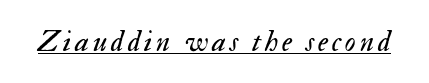
The strokes carry an ordinary text weight at most. Do the characters align in a grid? No, the font is proportional. The glyphs are accompanied by a horizontal stroke just below them. Posture: slanted.
